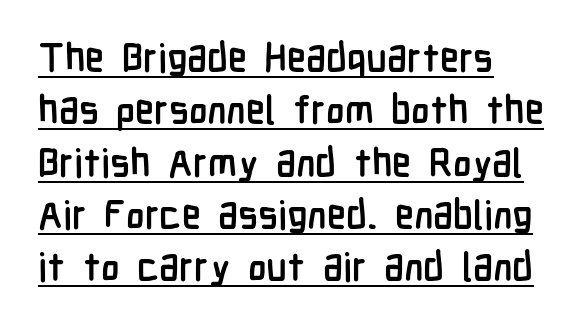
Each new line begins a customary step beneath the previous one. Compared with undecorated copy, this sample adds a rule below the words. Do the letters lean? They stand straight. Nothing sits at the stroke ends, so this counts as sans-serif. Default kerning and tracking; the words read as compact shapes.
